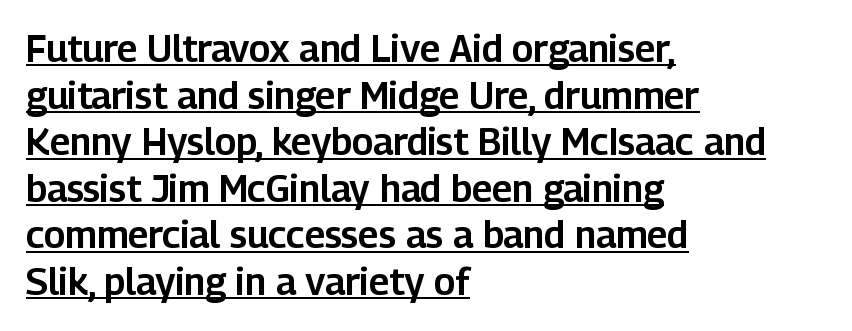
The image shows 37 px sans-serif type, upright; set left-aligned, normal line spacing (1.26x), normal letter spacing, underlined; low stroke contrast and a medium x-height.
